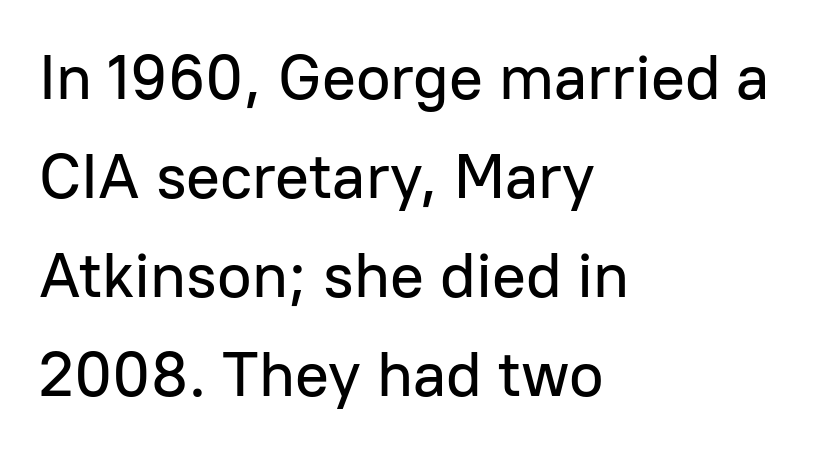
Bare-footed words on every line. You could not count columns in this text — the font is proportionally spaced. Look at the bottom of the vertical strokes: they stop flat, with no serifs. Standard letterfit; no display-style spreading of the glyphs. Quick note: not italic, upright. The paragraph shown leans on its left margin.
